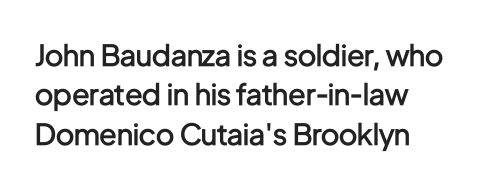
The space beneath each line is pristine and unruled. Look at the tracking — it's just the regular setting, nothing added. Is this a fixed-width face? No — the glyphs have proportional, varying widths. One glance says typical: line gaps are just what's usual. On the weight axis this lands at semibold, roughly 600. In terms of posture, this sample is upright.
